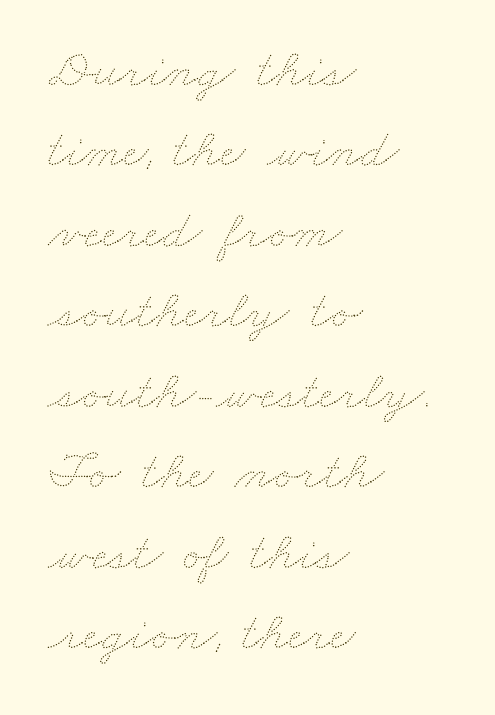
{"bold": "no", "weight": "thin", "width": "wide", "stroke_contrast": "medium", "x_height": "small", "monospaced": "no", "underline": "no", "align": "left", "line_spacing": "normal", "line_spacing_ratio": 1.49, "letter_spacing": "normal", "letter_spacing_em": 0.0, "glyph_px": 54}
